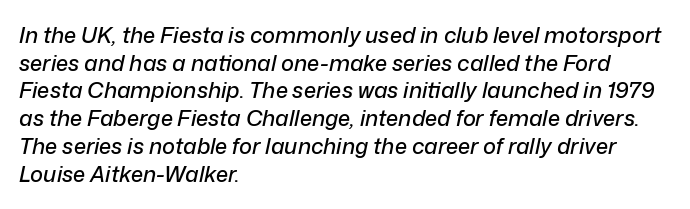
This sample is left-justified, so line endings fall wherever the words run out. The words here are not underlined. This sample uses an oblique cut, with every glyph tilted off the vertical. Quick note: interline space is typical. Spacing between characters is what you'd get straight out of the box.
